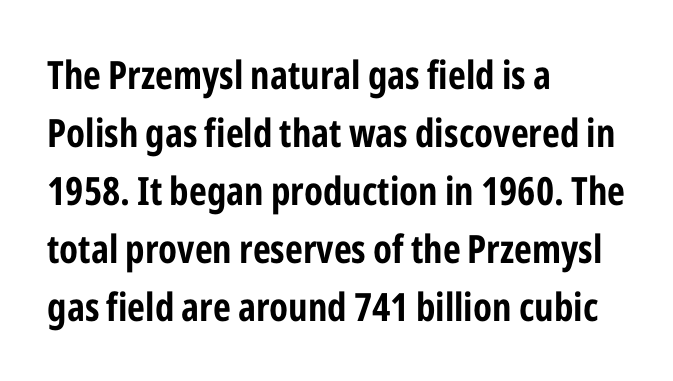
This sample uses plain, unmodified letter spacing. Heavy-handed strokes throughout: this text is bold. The paragraph has a hard left edge and a soft right edge. Interline gaps are of average width in this sample.
